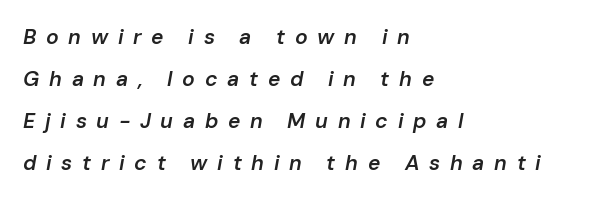
{"italic": "yes", "lean": "right", "slant_degrees": 10, "bold": "semi", "underline": "no", "align": "left", "line_spacing": "loose", "line_spacing_ratio": 2.0, "letter_spacing": "wide", "letter_spacing_em": 0.46, "glyph_px": 21}
